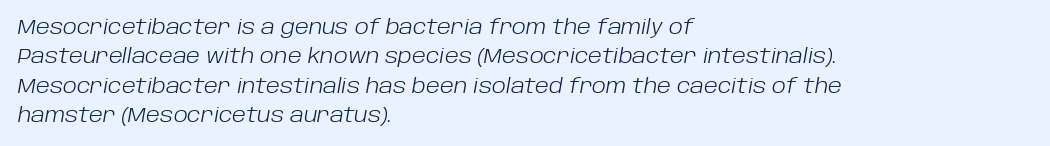
Q: Is the text bold? A: No.
Q: Is the text italic (slanted)? A: Yes, it leans right by about 10 degrees.
Q: Is the text underlined? A: No.
Q: How is the paragraph aligned? A: Left-aligned.
Q: Is the spacing between letters normal or unusually wide? A: Normal.
Q: Is the spacing between lines tight, normal or loose? A: Normal.
